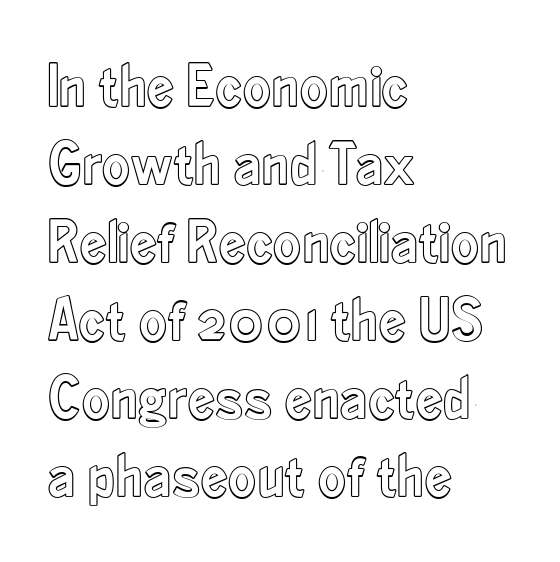
Q: Is the text italic (slanted)? A: No, it is upright.
Q: Is the text underlined? A: No.
Q: How is the paragraph aligned? A: Left-aligned.
Q: Is the spacing between letters normal or unusually wide? A: Normal.
Q: Is the spacing between lines tight, normal or loose? A: Normal.
Q: Width (condensed, normal, or wide)? A: Condensed.
Q: x-height? A: Small.
Q: Monospaced? A: No.
